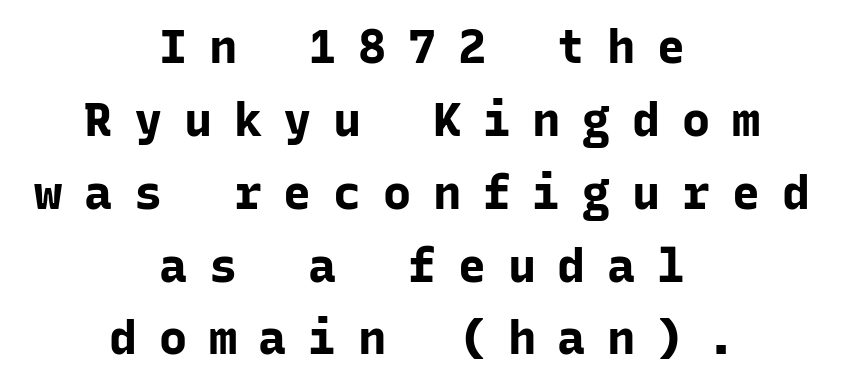
Check where the strokes stop: nothing finishes them off — pure sans. Words appear elongated and porous because spacing is wide. Both edges are ragged and mirror each other, which tells us the setting is centered. Plain, unruled lines of type. Pretty heavy lettering here — definitely bold. Normally led — the rows are evenly, conventionally spaced.
